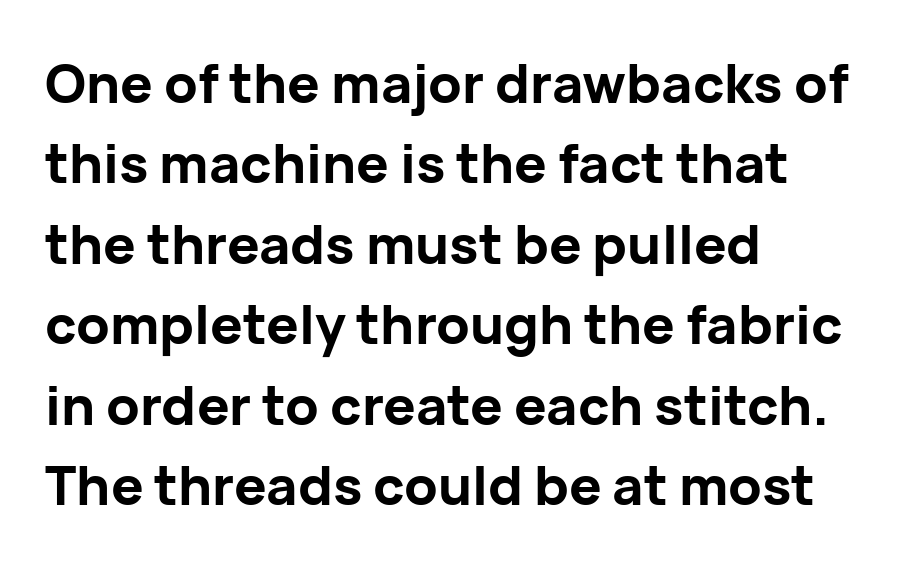
{"serif": "no", "italic": "no", "bold": "yes", "weight": "bold", "width": "normal", "stroke_contrast": "low", "x_height": "medium", "monospaced": "no", "underline": "no", "align": "left", "line_spacing": "normal", "line_spacing_ratio": 1.49, "letter_spacing": "normal", "letter_spacing_em": 0.0, "glyph_px": 54}
